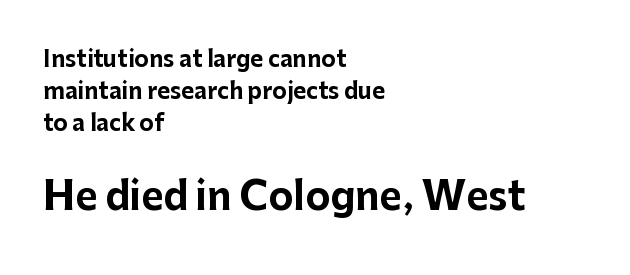
Q: Is the text bold? A: Yes.
Q: Is the text italic (slanted)? A: No, it is upright.
Q: Is the typeface a serif or a sans-serif typeface? A: Sans-serif.
Q: Is the text underlined? A: No.
Q: How is the paragraph aligned? A: Left-aligned.
Q: Is the spacing between letters normal or unusually wide? A: Normal.
Q: Is the spacing between lines tight, normal or loose? A: Normal.
Q: Which block of text is set in a larger size, the first (top) or the second (bottom)? A: The second (bottom) one.
Q: Width (condensed, normal, or wide)? A: Normal.
Q: Stroke contrast? A: Low.
Q: x-height? A: Medium.
Q: Monospaced? A: No.
